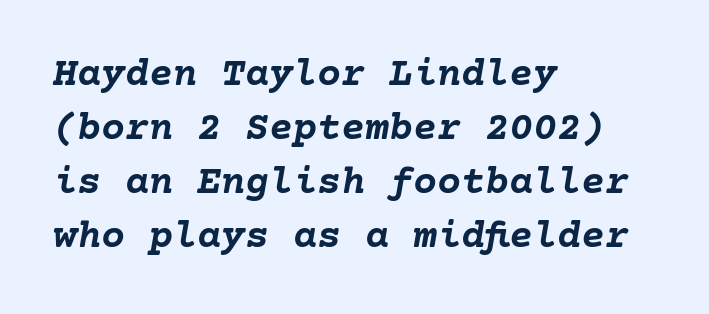
The whole block is typeset with a tilt. The lines are quadded left. No extra tracking has been applied to these lines. Each new line begins a customary step beneath the previous one. Nobody drew a line under any word here.
